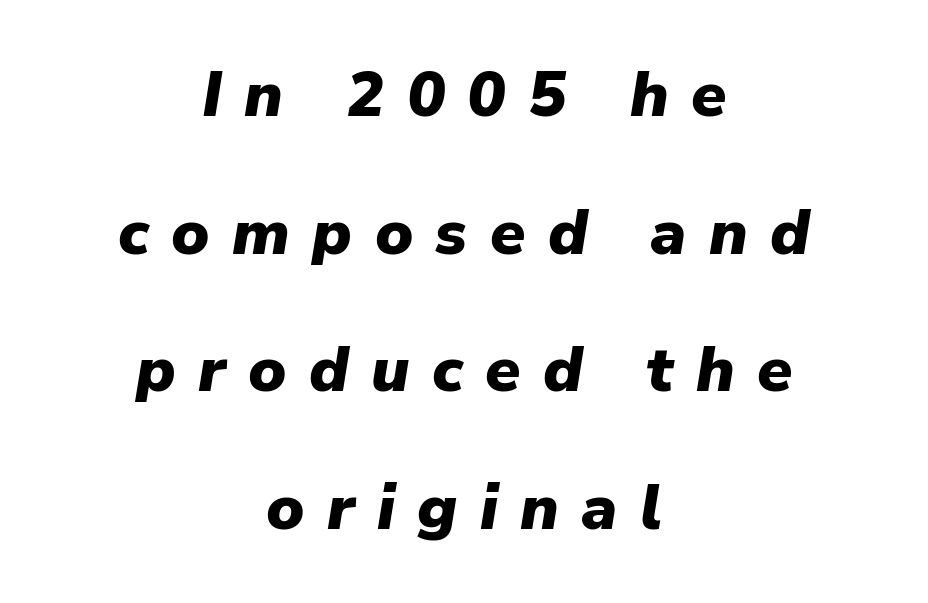
{"italic": "yes", "lean": "right", "slant_degrees": 9, "bold": "yes", "weight": "heavy", "width": "normal", "stroke_contrast": "low", "x_height": "medium", "monospaced": "no", "underline": "no", "align": "center", "line_spacing": "loose", "line_spacing_ratio": 2.15, "letter_spacing": "wide", "letter_spacing_em": 0.35, "glyph_px": 64}
